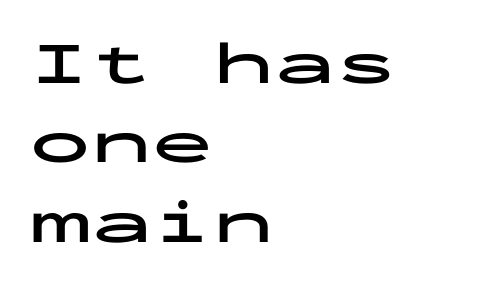
{"serif": "no", "italic": "no", "bold": "yes", "weight": "bold", "width": "wide", "stroke_contrast": "low", "x_height": "medium", "monospaced": "yes", "underline": "no", "align": "left", "line_spacing": "normal", "line_spacing_ratio": 1.3, "letter_spacing": "normal", "letter_spacing_em": 0.0, "glyph_px": 61}
